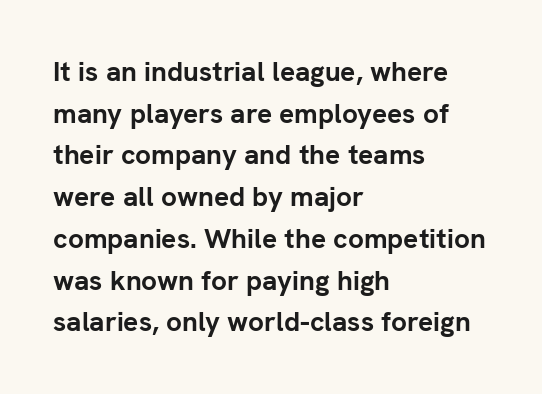
Each line starts at the same left margin while the right side varies. Stroke thickness is high; the sample reads as a true bold. The letters advance in unequal steps, a hallmark of proportional type. Students, observe: this is what conventionally led text looks like.
